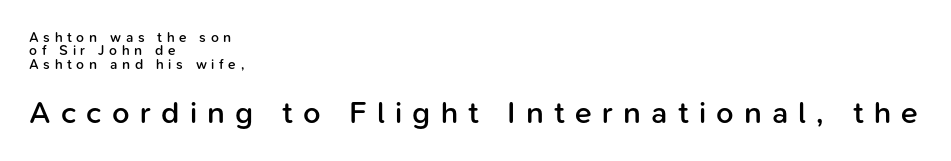
Line starts are locked; line ends wander. The space beneath each line is pristine and unruled. Serifs: no, the terminals of the letterforms are clean. Designer's note — italics off, roman on. Whoever set this chose condensed vertical rhythm over breathing room.
